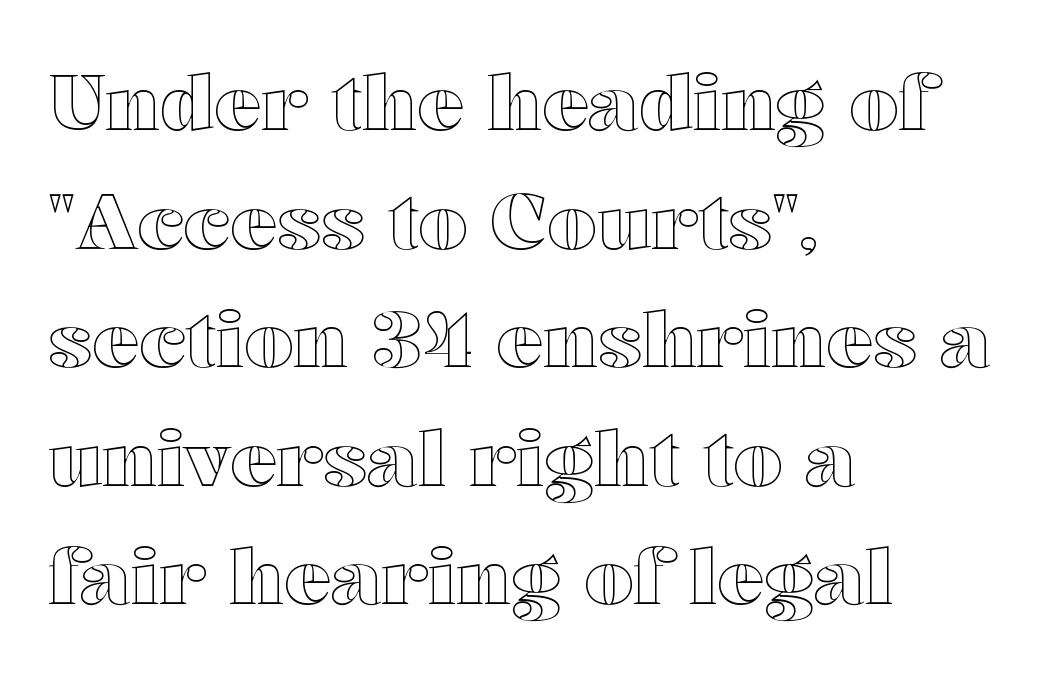
The image shows 78 px wide type, upright; set left-aligned, normal line spacing (1.52x), normal letter spacing, not underlined; a medium x-height.
